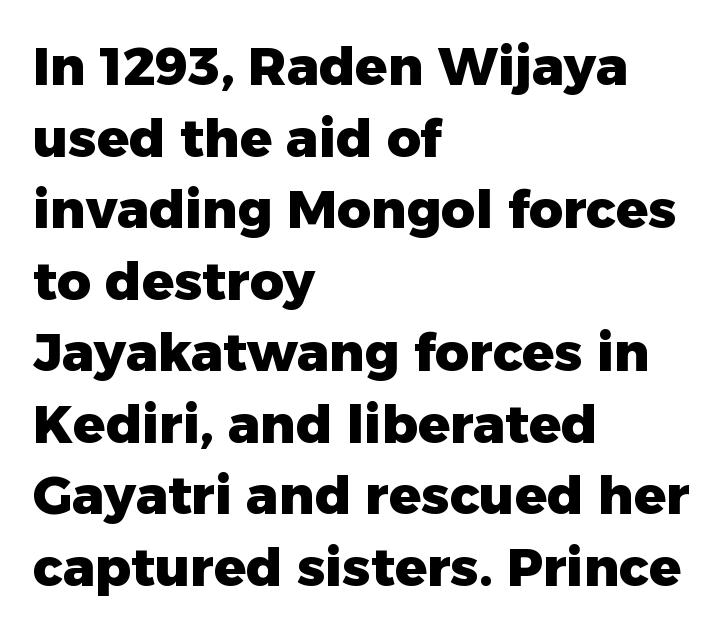
{"serif": "no", "italic": "no", "bold": "yes", "weight": "heavy", "width": "normal", "stroke_contrast": "low", "x_height": "medium", "monospaced": "no", "underline": "no", "align": "left", "line_spacing": "normal", "line_spacing_ratio": 1.35, "letter_spacing": "normal", "letter_spacing_em": 0.0, "glyph_px": 53}
